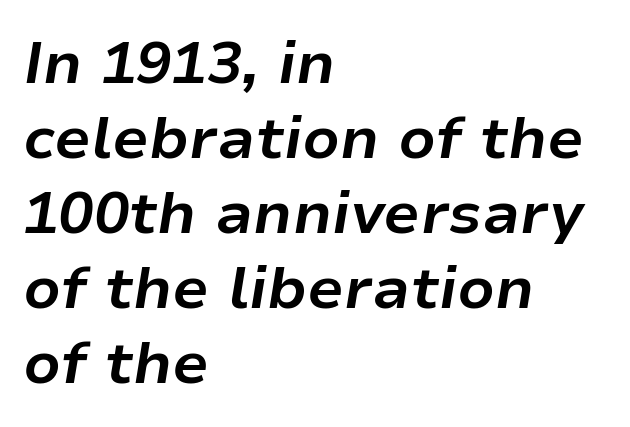
Between one letter and the next there's only the usual sliver of space. It's the slanting kind of type. The zone under the glyphs is completely vacant. The space between consecutive lines is moderate.
